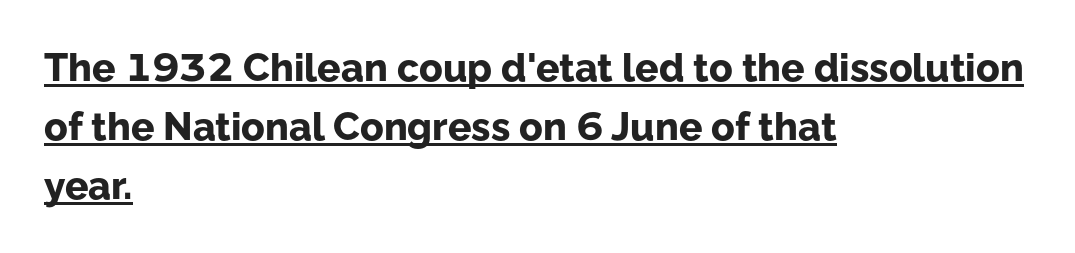
Q: Is the text bold? A: Yes.
Q: Is the text italic (slanted)? A: No, it is upright.
Q: Is the typeface a serif or a sans-serif typeface? A: Sans-serif.
Q: Is the text underlined? A: Yes.
Q: How is the paragraph aligned? A: Left-aligned.
Q: Is the spacing between letters normal or unusually wide? A: Normal.
Q: Is the spacing between lines tight, normal or loose? A: Normal.
Q: Width (condensed, normal, or wide)? A: Normal.
Q: Stroke contrast? A: Low.
Q: x-height? A: Medium.
Q: Monospaced? A: No.
